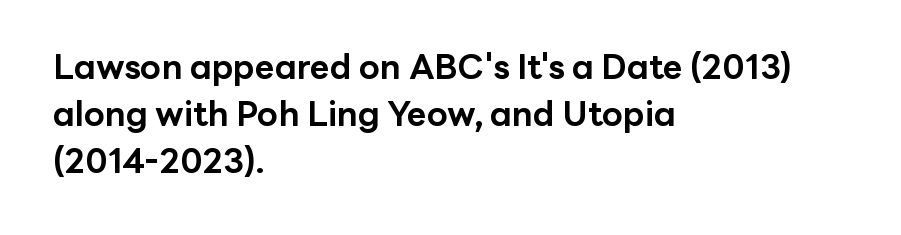
{"serif": "no", "italic": "no", "bold": "yes", "weight": "bold", "width": "normal", "stroke_contrast": "low", "x_height": "medium", "monospaced": "no", "underline": "no", "align": "left", "line_spacing": "normal", "line_spacing_ratio": 1.38, "letter_spacing": "normal", "letter_spacing_em": 0.0, "glyph_px": 34}
